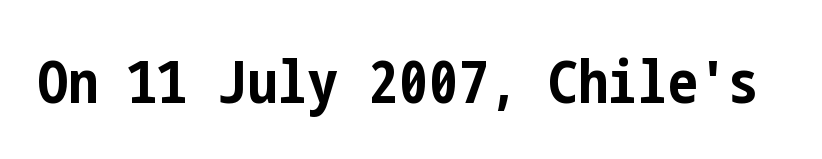
{"serif": "no", "italic": "no", "bold": "yes", "weight": "bold", "width": "condensed", "stroke_contrast": "low", "x_height": "medium", "underline": "no", "letter_spacing": "normal", "letter_spacing_em": 0.0, "glyph_px": 60}
